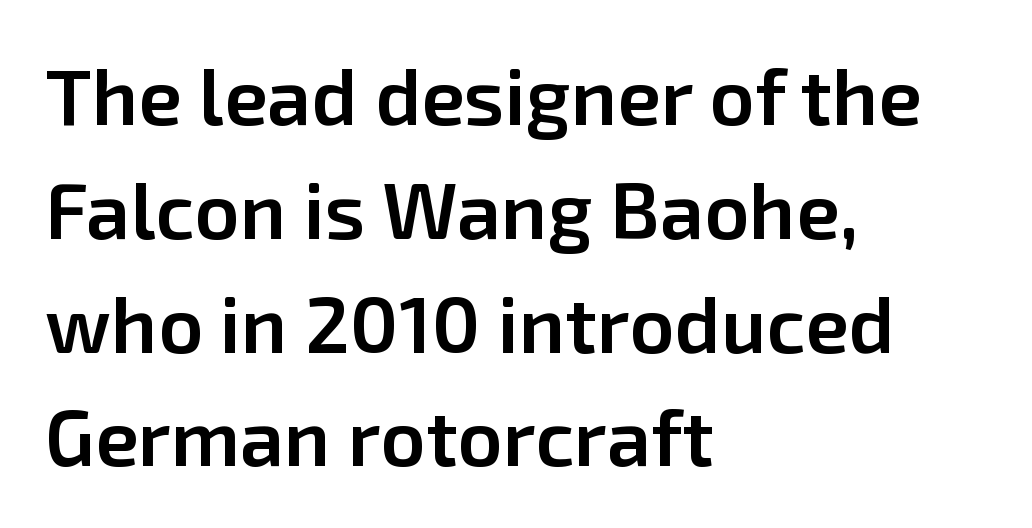
{"serif": "no", "italic": "no", "bold": "semi", "weight": "semibold", "width": "normal", "stroke_contrast": "low", "x_height": "medium", "monospaced": "no", "underline": "no", "align": "left", "line_spacing": "normal", "line_spacing_ratio": 1.44, "letter_spacing": "normal", "letter_spacing_em": 0.0, "glyph_px": 79}
